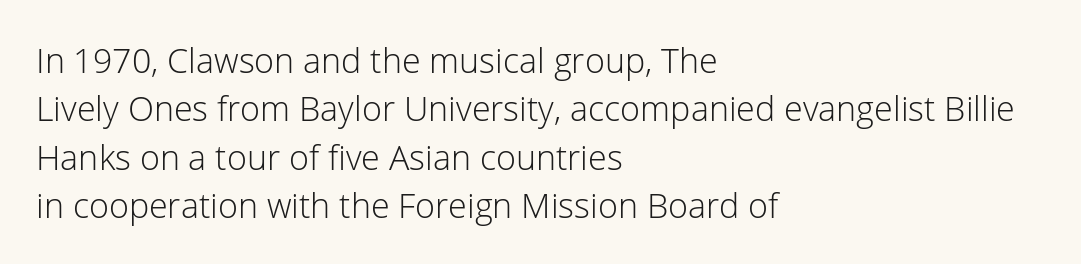
Q: Is the text bold? A: No.
Q: Is the text italic (slanted)? A: No, it is upright.
Q: Is the typeface a serif or a sans-serif typeface? A: Sans-serif.
Q: Is the text underlined? A: No.
Q: How is the paragraph aligned? A: Left-aligned.
Q: Is the spacing between letters normal or unusually wide? A: Normal.
Q: Is the spacing between lines tight, normal or loose? A: Normal.
Q: Width (condensed, normal, or wide)? A: Normal.
Q: Stroke contrast? A: Low.
Q: x-height? A: Medium.
Q: Monospaced? A: No.
